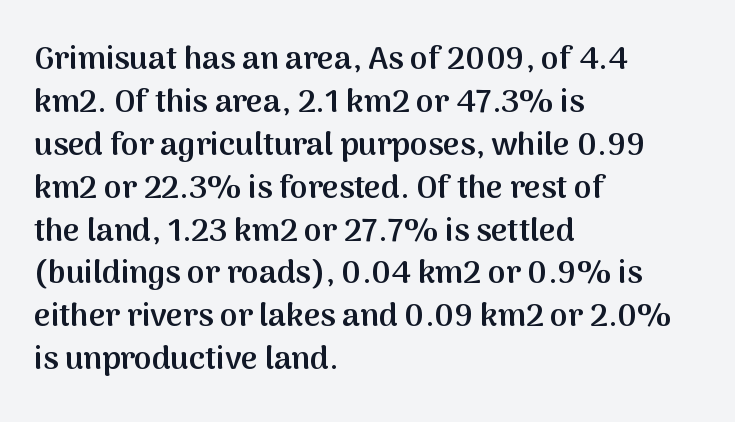
{"serif": "no", "italic": "no", "bold": "semi", "weight": "semibold", "width": "normal", "stroke_contrast": "medium", "x_height": "medium", "monospaced": "no", "underline": "no", "align": "left", "line_spacing": "normal", "line_spacing_ratio": 1.34, "letter_spacing": "normal", "letter_spacing_em": 0.0, "glyph_px": 32}
